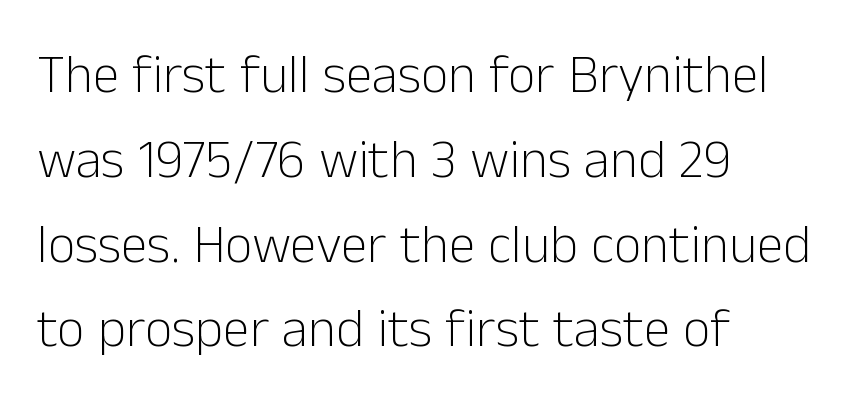
Q: Is the text bold? A: No.
Q: Is the text italic (slanted)? A: No, it is upright.
Q: Is the typeface a serif or a sans-serif typeface? A: Sans-serif.
Q: Is the text underlined? A: No.
Q: How is the paragraph aligned? A: Left-aligned.
Q: Is the spacing between letters normal or unusually wide? A: Normal.
Q: Is the spacing between lines tight, normal or loose? A: Normal.
Q: Width (condensed, normal, or wide)? A: Normal.
Q: Stroke contrast? A: Low.
Q: x-height? A: Medium.
Q: Monospaced? A: No.
